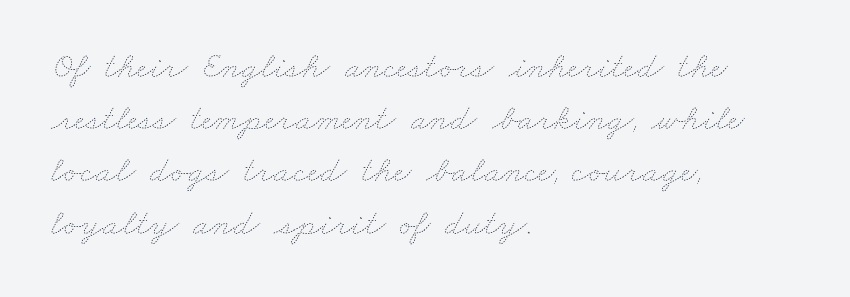
The line texture is even and compact thanks to regular tracking. Left-aligned paragraph, ragged on the right. Normally led — the rows are evenly, conventionally spaced. Proportional: the letters do not fall into vertical columns. Weight: regular or lighter.
